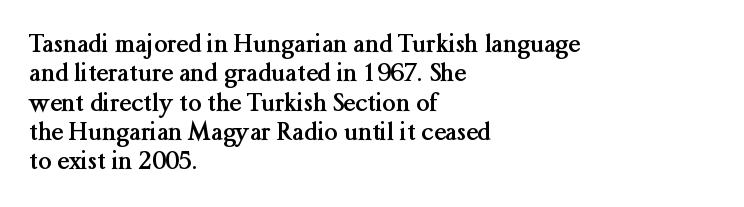
The image shows 24 px bold type, upright; set left-aligned, line spacing 1.22x, normal letter spacing, not underlined.
